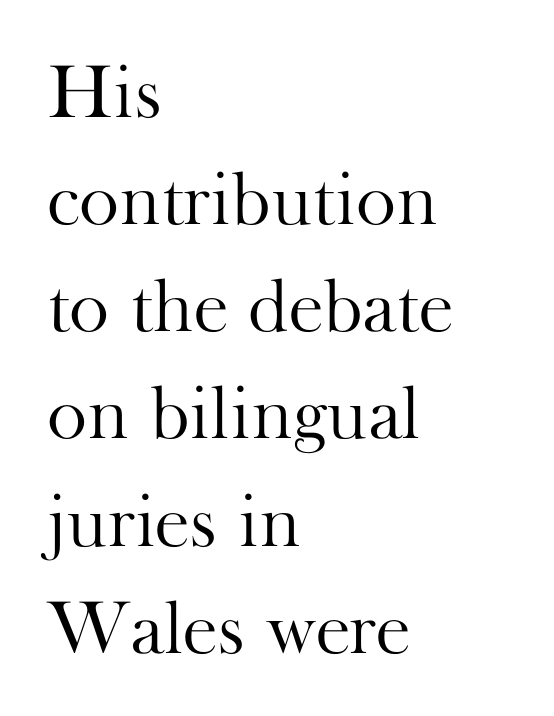
Q: Is the text bold? A: No.
Q: Is the text italic (slanted)? A: No, it is upright.
Q: Is the typeface a serif or a sans-serif typeface? A: Serif.
Q: Is the text underlined? A: No.
Q: How is the paragraph aligned? A: Left-aligned.
Q: Is the spacing between letters normal or unusually wide? A: Normal.
Q: Is the spacing between lines tight, normal or loose? A: Normal.
Q: Width (condensed, normal, or wide)? A: Normal.
Q: Stroke contrast? A: High.
Q: x-height? A: Small.
Q: Monospaced? A: No.
